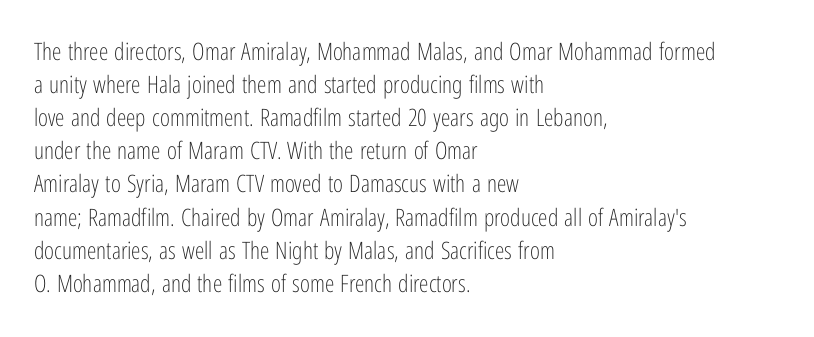
Horizontally, the lines are justified to the leading edge only. A roman cut, with each character standing at attention. The lines sit at an ordinary, default distance from one another. The font sits on the lighter half of the weight spectrum, regular included. Just letters on the line, the space beneath them empty. Standard letterfit; no display-style spreading of the glyphs.
